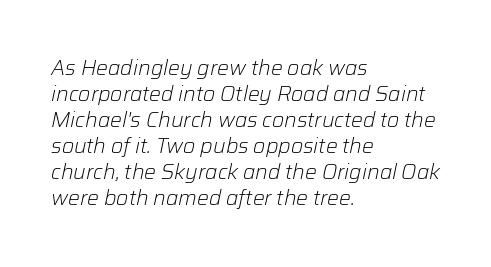
The font's italic variant was chosen for this text. Decoration check: the copy has no underline. The font sits on the lighter half of the weight spectrum, regular included. The ragged edge is on the right, which tells us the setting is flush left. The rendering keeps characters at their native spacing.
